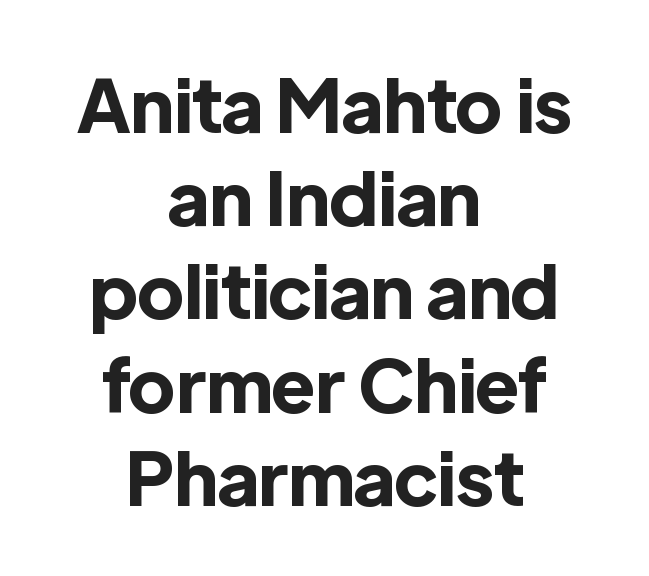
Q: Is the text bold? A: Yes.
Q: Is the text italic (slanted)? A: No, it is upright.
Q: Is the typeface a serif or a sans-serif typeface? A: Sans-serif.
Q: Is the text underlined? A: No.
Q: How is the paragraph aligned? A: Centered.
Q: Is the spacing between letters normal or unusually wide? A: Normal.
Q: Is the spacing between lines tight, normal or loose? A: Normal.
Q: Width (condensed, normal, or wide)? A: Normal.
Q: x-height? A: Medium.
Q: Monospaced? A: No.
